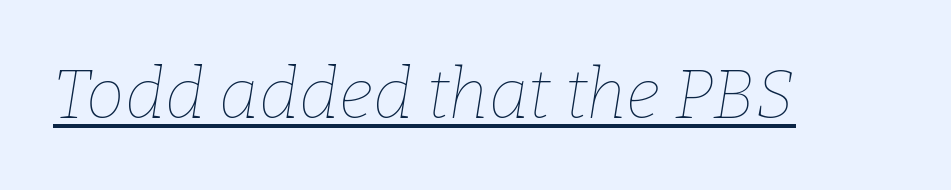
Q: Is the text bold? A: No.
Q: Is the text italic (slanted)? A: Yes, it leans right by about 9 degrees.
Q: Is the text underlined? A: Yes.
Q: Is the spacing between letters normal or unusually wide? A: Normal.
Q: Width (condensed, normal, or wide)? A: Normal.
Q: Stroke contrast? A: Low.
Q: x-height? A: Medium.
Q: Monospaced? A: No.
